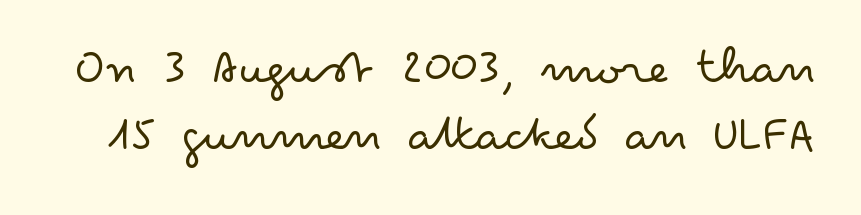
The image shows 54 px light, wide sans-serif type, upright; set normal line spacing (1.25x), normal letter spacing, not underlined; low stroke contrast and a small x-height.
